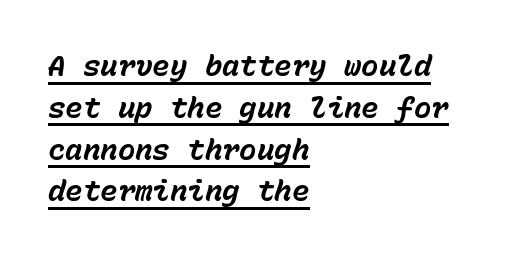
Q: Is the text bold? A: Yes.
Q: Is the text italic (slanted)? A: Yes, it leans right by about 15 degrees.
Q: Is the text underlined? A: Yes.
Q: How is the paragraph aligned? A: Left-aligned.
Q: Is the spacing between letters normal or unusually wide? A: Normal.
Q: Is the spacing between lines tight, normal or loose? A: Normal.
Q: Width (condensed, normal, or wide)? A: Normal.
Q: Stroke contrast? A: Low.
Q: x-height? A: Medium.
Q: Monospaced? A: Yes.
